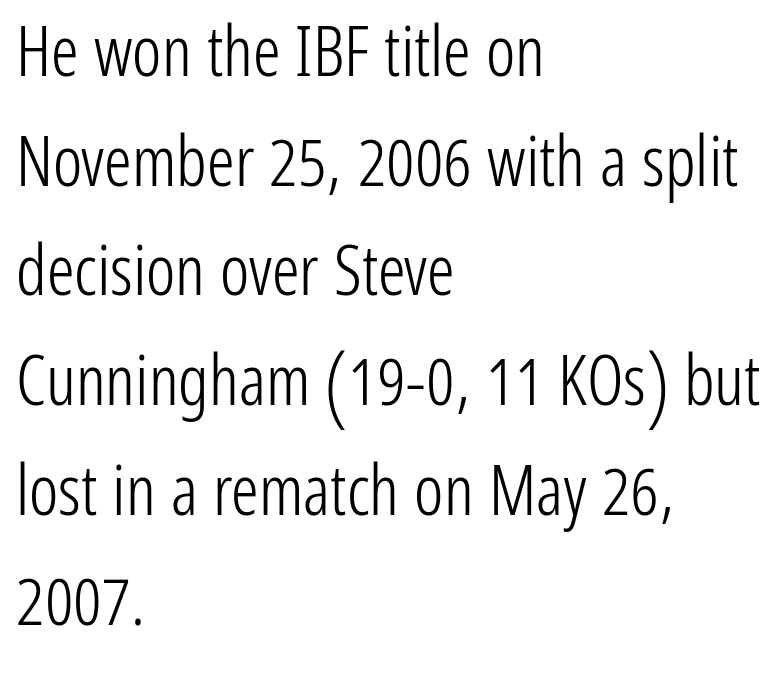
Q: Is the text bold? A: No.
Q: Is the text italic (slanted)? A: No, it is upright.
Q: Is the typeface a serif or a sans-serif typeface? A: Sans-serif.
Q: Is the text underlined? A: No.
Q: How is the paragraph aligned? A: Left-aligned.
Q: Is the spacing between letters normal or unusually wide? A: Normal.
Q: Is the spacing between lines tight, normal or loose? A: Normal.
Q: Width (condensed, normal, or wide)? A: Condensed.
Q: Stroke contrast? A: Low.
Q: x-height? A: Medium.
Q: Monospaced? A: No.
